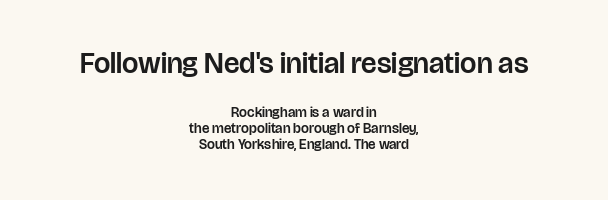
The lettering stays uniformly vertical, giving the passage a roman look. Spacing verdict: proportional, widths tailored to each character. Examine the stroke ends and you'll find no serifs. The designer gave the opening block more size than the closing block. The area under the type is left untouched. The tracking reads as untouched default to a designer's eye.
